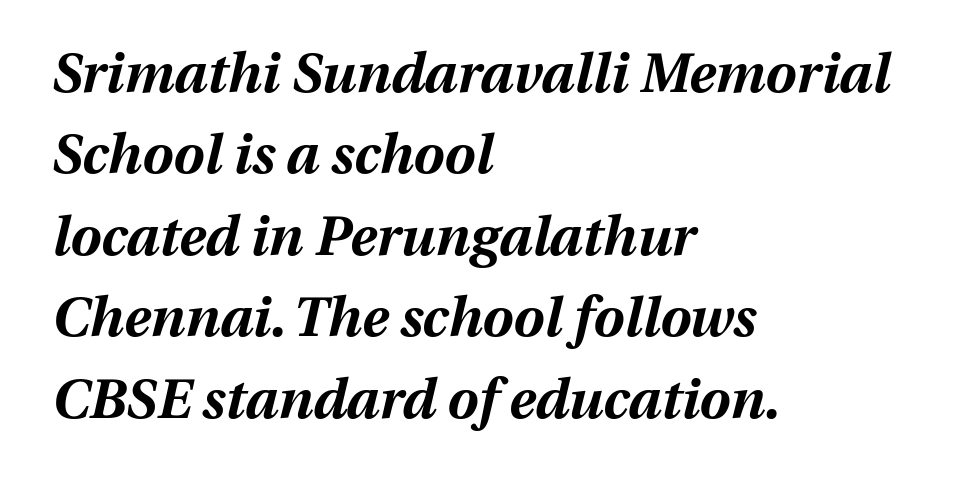
The image shows 55 px bold type, italic (leaning right); set left-aligned, normal line spacing (1.48x), normal letter spacing, not underlined; medium stroke contrast and a medium x-height.
